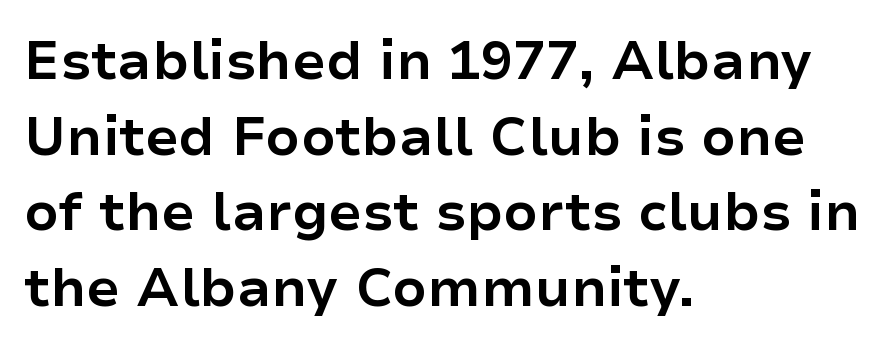
Q: Is the text bold? A: Yes.
Q: Is the text italic (slanted)? A: No, it is upright.
Q: Is the typeface a serif or a sans-serif typeface? A: Sans-serif.
Q: Is the text underlined? A: No.
Q: How is the paragraph aligned? A: Left-aligned.
Q: Is the spacing between letters normal or unusually wide? A: Normal.
Q: Is the spacing between lines tight, normal or loose? A: Normal.
Q: Width (condensed, normal, or wide)? A: Normal.
Q: Stroke contrast? A: Low.
Q: x-height? A: Medium.
Q: Monospaced? A: No.
